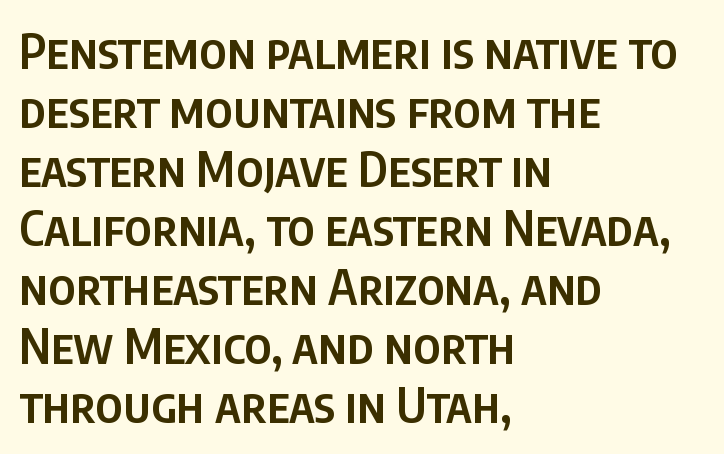
The image shows 48 px semibold, condensed sans-serif type, upright; set left-aligned, line spacing 1.23x, normal letter spacing, not underlined; low stroke contrast and a large x-height.
